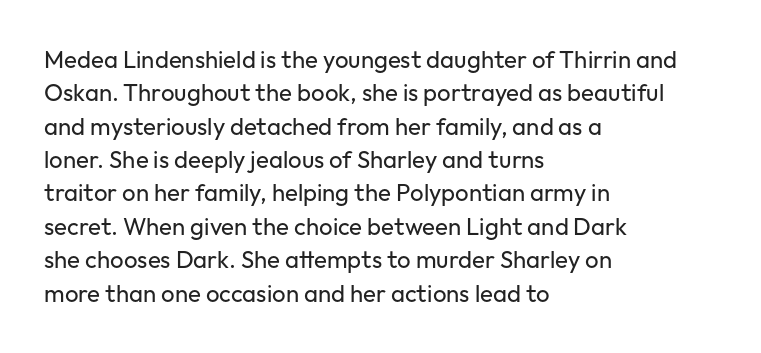
{"italic": "no", "bold": "no", "underline": "no", "align": "left", "line_spacing": "normal", "line_spacing_ratio": 1.39, "letter_spacing": "normal", "letter_spacing_em": 0.0, "glyph_px": 24}
